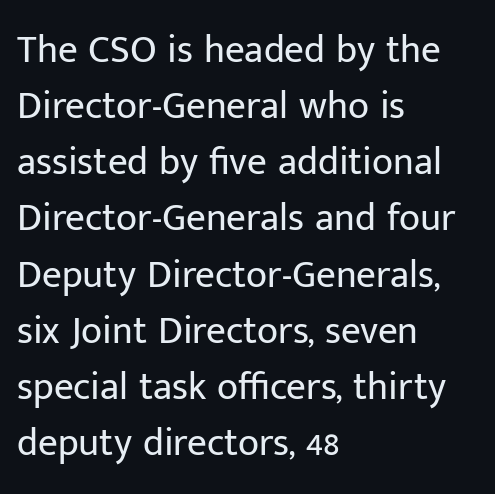
Q: Is the text bold? A: No.
Q: Is the text italic (slanted)? A: No, it is upright.
Q: Is the typeface a serif or a sans-serif typeface? A: Sans-serif.
Q: Is the text underlined? A: No.
Q: How is the paragraph aligned? A: Left-aligned.
Q: Is the spacing between letters normal or unusually wide? A: Normal.
Q: Is the spacing between lines tight, normal or loose? A: Normal.
Q: Width (condensed, normal, or wide)? A: Normal.
Q: Stroke contrast? A: Low.
Q: x-height? A: Medium.
Q: Monospaced? A: No.
